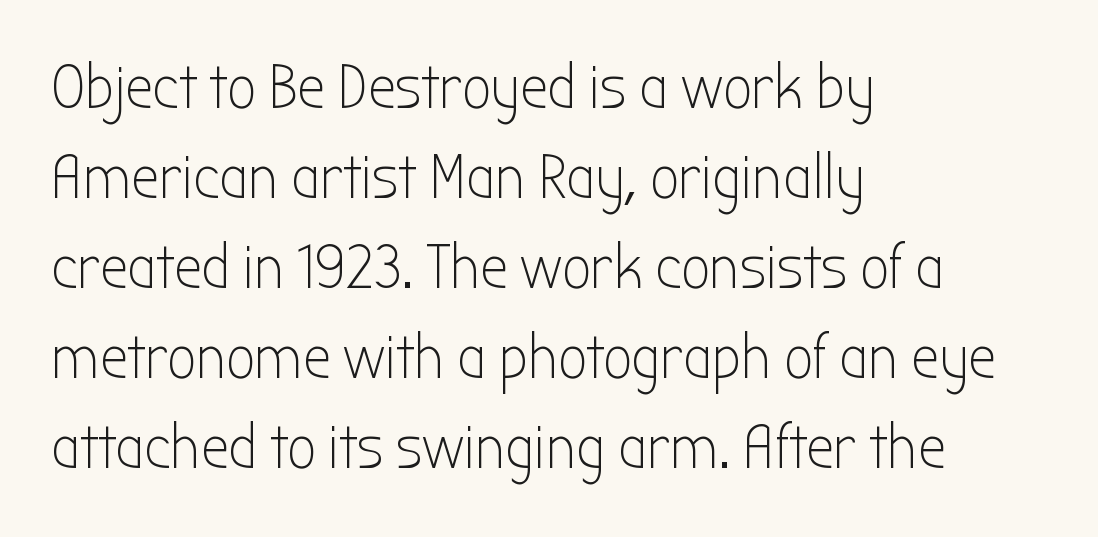
Designer's note — italics off, roman on. Check under the words: just untouched page. Think of a printed novel: that variable character pitch is what you see here. One glance says typical: line gaps are just what's usual.
